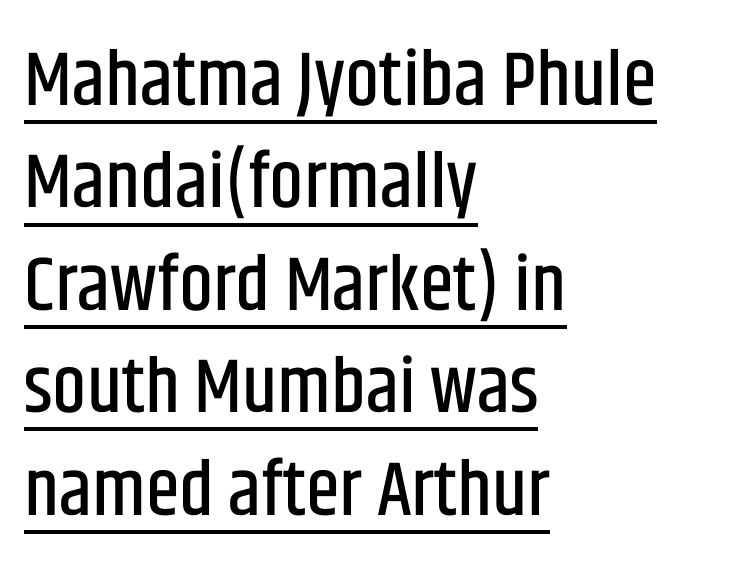
Q: Is the text italic (slanted)? A: No, it is upright.
Q: Is the typeface a serif or a sans-serif typeface? A: Sans-serif.
Q: Is the text underlined? A: Yes.
Q: How is the paragraph aligned? A: Left-aligned.
Q: Is the spacing between letters normal or unusually wide? A: Normal.
Q: Is the spacing between lines tight, normal or loose? A: Normal.
Q: Width (condensed, normal, or wide)? A: Condensed.
Q: Stroke contrast? A: Low.
Q: x-height? A: Large.
Q: Monospaced? A: No.
